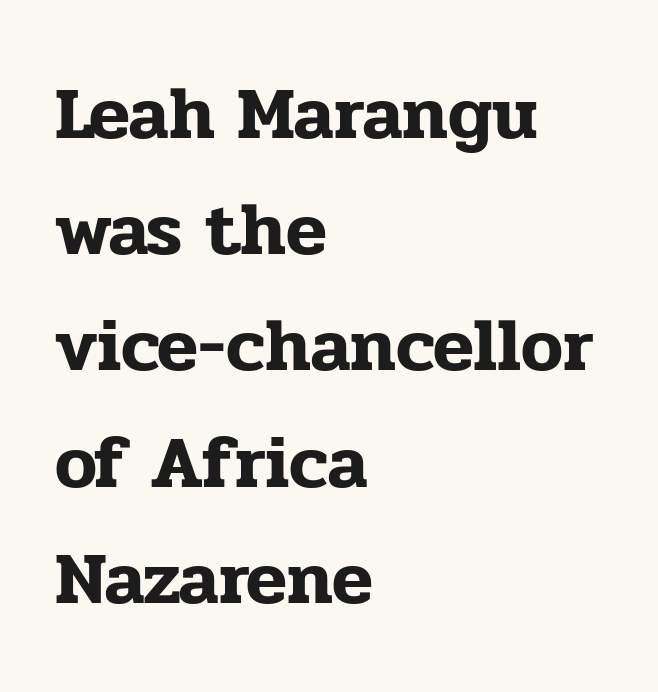
Q: Is the text italic (slanted)? A: No, it is upright.
Q: Is the typeface a serif or a sans-serif typeface? A: Serif.
Q: Is the text underlined? A: No.
Q: How is the paragraph aligned? A: Left-aligned.
Q: Is the spacing between letters normal or unusually wide? A: Normal.
Q: Is the spacing between lines tight, normal or loose? A: Normal.
Q: Width (condensed, normal, or wide)? A: Normal.
Q: Stroke contrast? A: Low.
Q: x-height? A: Medium.
Q: Monospaced? A: No.
